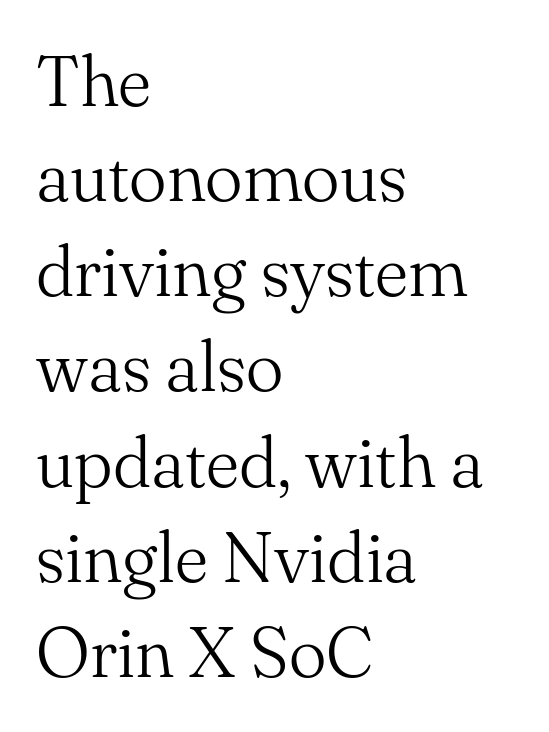
{"serif": "yes", "italic": "no", "bold": "no", "weight": "light", "width": "normal", "stroke_contrast": "medium", "x_height": "small", "monospaced": "no", "underline": "no", "align": "left", "line_spacing": "normal", "line_spacing_ratio": 1.34, "letter_spacing": "normal", "letter_spacing_em": 0.0, "glyph_px": 71}
